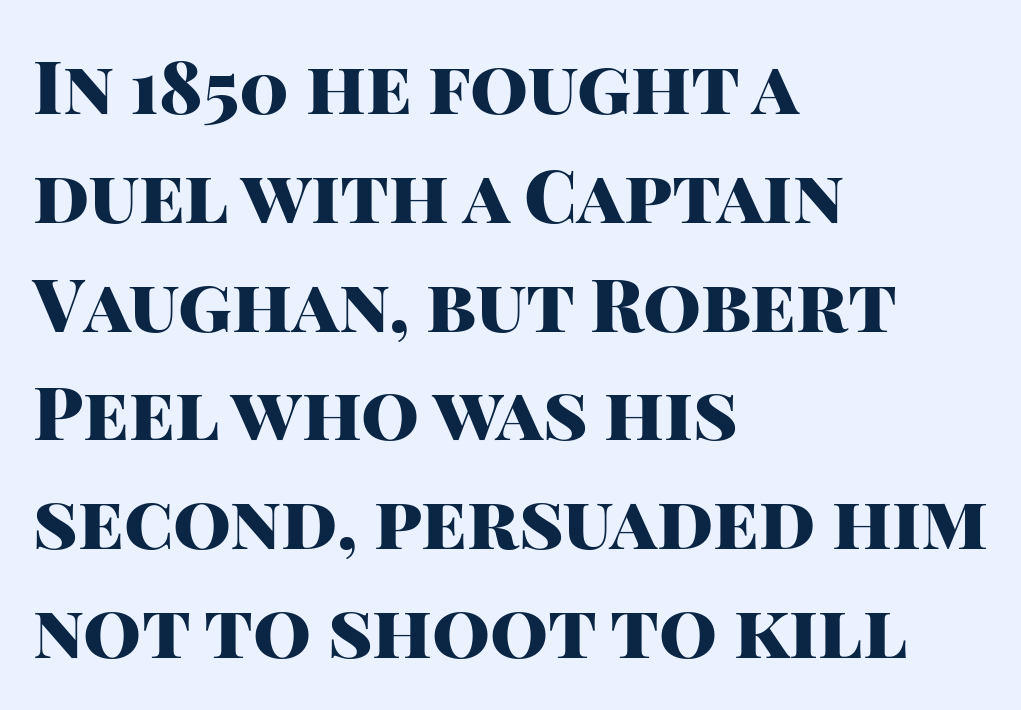
The image shows 74 px heavy sans-serif type, upright; set left-aligned, normal line spacing (1.47x), normal letter spacing, not underlined; high stroke contrast and a large x-height.
